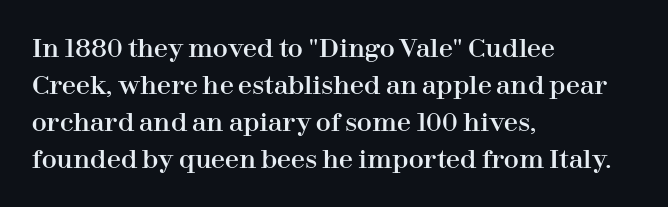
Q: Is the text italic (slanted)? A: No, it is upright.
Q: Is the text underlined? A: No.
Q: How is the paragraph aligned? A: Left-aligned.
Q: Is the spacing between letters normal or unusually wide? A: Normal.
Q: Is the spacing between lines tight, normal or loose? A: Normal.
